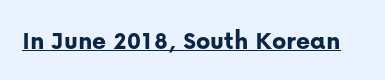
The letters stand straight up with perfectly vertical stems. Between one letter and the next there's only the usual sliver of space. Underlining? Definitely there. Strokes here are thick enough to call this a true bold.
